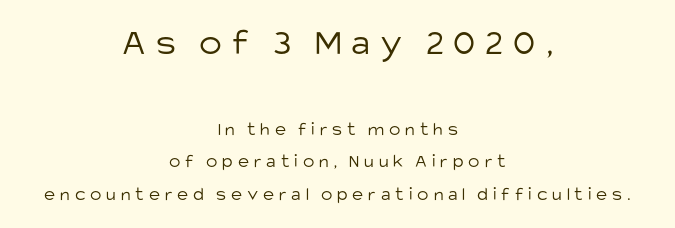
The image shows 38 px light sans-serif type, upright; set centered, line spacing 1.72x, unusually wide letter spacing (+0.26 em), not underlined; the first (top) block is 2.0x larger; low stroke contrast and a large x-height.
